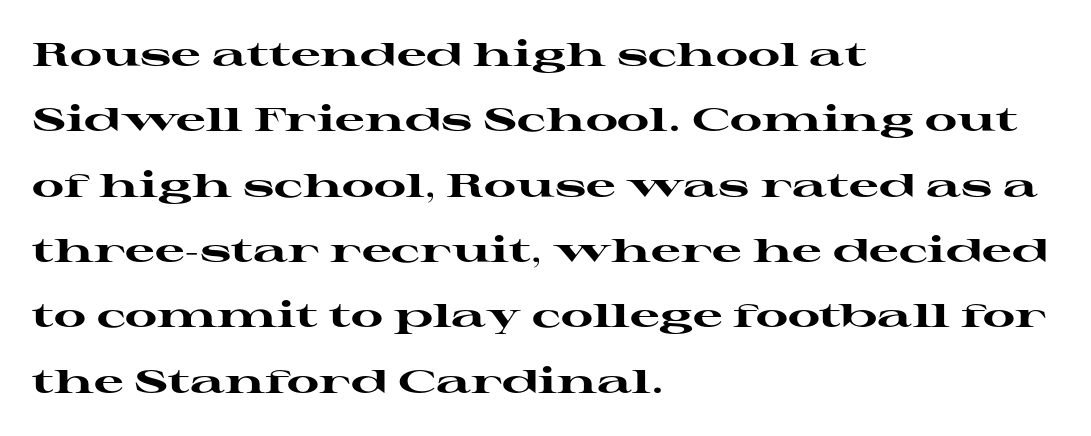
A dark, heavy texture on the line: the type is bold. Notice the wide empty band between every row — that's loose leading. Unlike italic type, these characters show no tilt at all. These lines are rendered in a variable-pitch font. Only glyphs here, with clear space below each row. Letterform terminals end in serifs throughout the passage.
